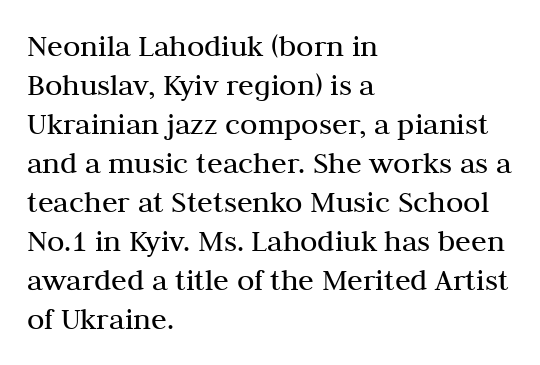
Typeset ragged right — the left edge is the straight one. Any mark beneath the type? The region is blank. Note: serifs present on the glyphs. Stroke mass is kept to a normal reading level or below. Caption: standard tracking, unaltered. You could not count columns in this text — the font is proportionally spaced.
